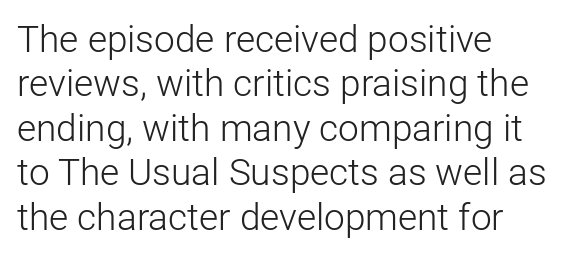
Q: Is the text bold? A: No.
Q: Is the text italic (slanted)? A: No, it is upright.
Q: Is the typeface a serif or a sans-serif typeface? A: Sans-serif.
Q: Is the text underlined? A: No.
Q: How is the paragraph aligned? A: Left-aligned.
Q: Is the spacing between letters normal or unusually wide? A: Normal.
Q: Width (condensed, normal, or wide)? A: Normal.
Q: Stroke contrast? A: Low.
Q: x-height? A: Medium.
Q: Monospaced? A: No.
